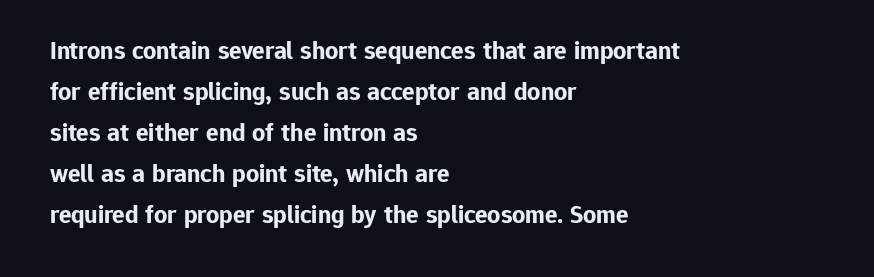
The image shows 26 px bold type, upright; set left-aligned, normal line spacing (1.58x), normal letter spacing, not underlined.
